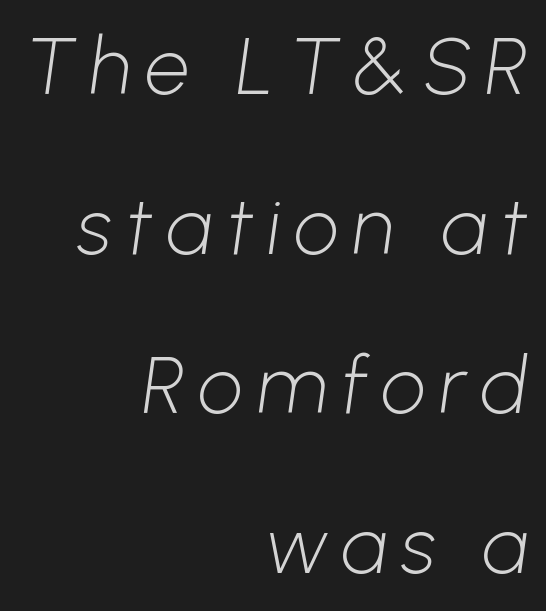
Q: Is the text bold? A: No.
Q: Is the typeface a serif or a sans-serif typeface? A: Sans-serif.
Q: Is the text underlined? A: No.
Q: How is the paragraph aligned? A: Right-aligned.
Q: Is the spacing between lines tight, normal or loose? A: Loose.
Q: Width (condensed, normal, or wide)? A: Normal.
Q: Stroke contrast? A: Low.
Q: x-height? A: Medium.
Q: Monospaced? A: No.
